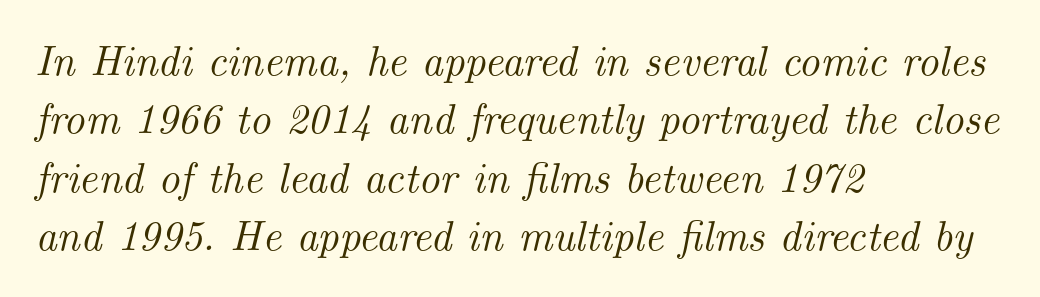
Q: Is the text italic (slanted)? A: Yes, it leans right by about 14 degrees.
Q: Is the typeface a serif or a sans-serif typeface? A: Serif.
Q: Is the text underlined? A: No.
Q: How is the paragraph aligned? A: Left-aligned.
Q: Is the spacing between letters normal or unusually wide? A: Normal.
Q: Is the spacing between lines tight, normal or loose? A: Normal.
Q: Width (condensed, normal, or wide)? A: Normal.
Q: Stroke contrast? A: Medium.
Q: x-height? A: Small.
Q: Monospaced? A: No.
